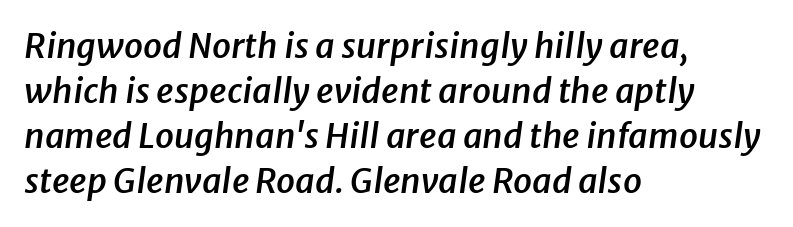
{"italic": "yes", "lean": "right", "slant_degrees": 8, "bold": "semi", "weight": "semibold", "width": "normal", "stroke_contrast": "low", "x_height": "medium", "monospaced": "no", "underline": "no", "align": "left", "line_spacing": "normal", "line_spacing_ratio": 1.32, "letter_spacing": "normal", "letter_spacing_em": 0.0, "glyph_px": 34}
